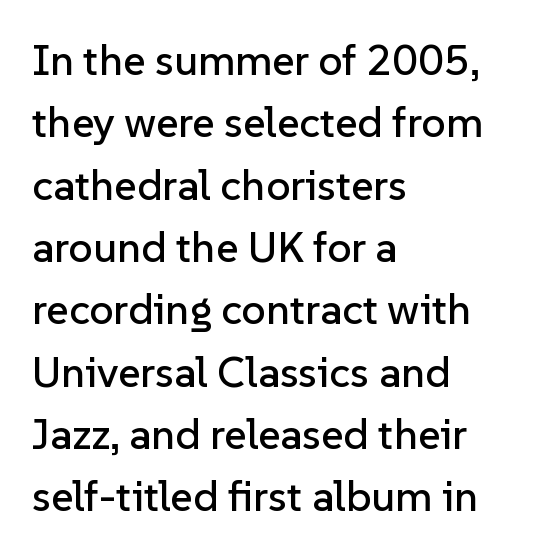
{"serif": "no", "italic": "no", "width": "normal", "stroke_contrast": "low", "x_height": "medium", "monospaced": "no", "underline": "no", "align": "left", "line_spacing": "normal", "line_spacing_ratio": 1.45, "letter_spacing": "normal", "letter_spacing_em": 0.0, "glyph_px": 43}
